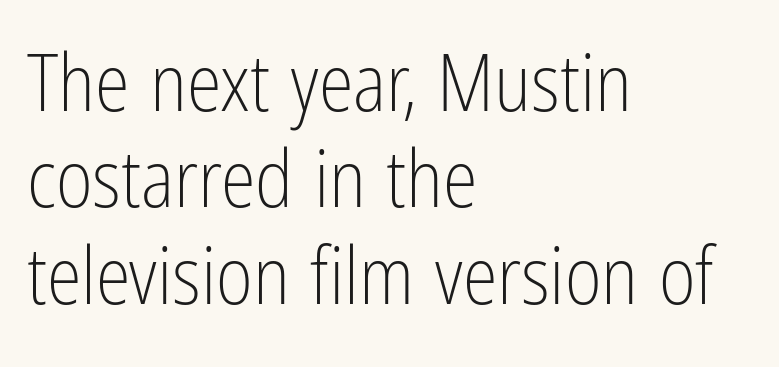
{"serif": "no", "italic": "no", "bold": "no", "weight": "light", "width": "condensed", "stroke_contrast": "low", "x_height": "medium", "monospaced": "no", "underline": "no", "align": "left", "line_spacing_ratio": 1.22, "letter_spacing": "normal", "letter_spacing_em": 0.0, "glyph_px": 79}
